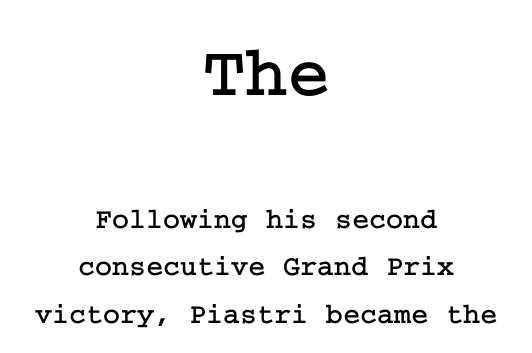
Q: Is the text italic (slanted)? A: No, it is upright.
Q: Is the typeface a serif or a sans-serif typeface? A: Serif.
Q: Is the text underlined? A: No.
Q: How is the paragraph aligned? A: Centered.
Q: Is the spacing between letters normal or unusually wide? A: Normal.
Q: Is the spacing between lines tight, normal or loose? A: Normal.
Q: Which block of text is set in a larger size, the first (top) or the second (bottom)? A: The first (top) one.
Q: Width (condensed, normal, or wide)? A: Normal.
Q: Stroke contrast? A: Low.
Q: x-height? A: Medium.
